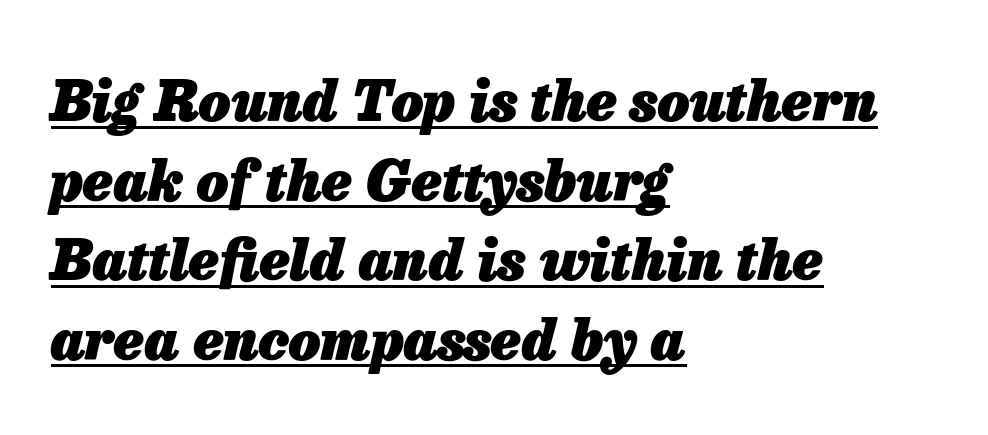
The image shows 56 px heavy type, italic (leaning right); set left-aligned, normal line spacing (1.42x), normal letter spacing, underlined; low stroke contrast and a medium x-height.
